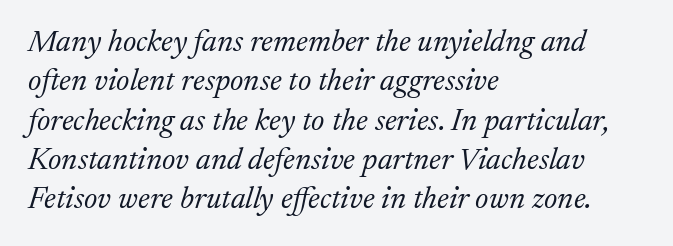
{"serif": "yes", "italic": "yes", "lean": "right", "slant_degrees": 17, "bold": "no", "weight": "light", "width": "normal", "stroke_contrast": "medium", "x_height": "medium", "monospaced": "no", "underline": "no", "align": "left", "line_spacing": "normal", "line_spacing_ratio": 1.27, "letter_spacing": "normal", "letter_spacing_em": 0.0, "glyph_px": 31}
